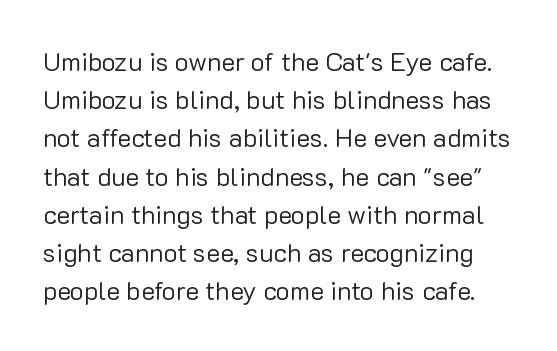
Q: Is the text bold? A: No.
Q: Is the text italic (slanted)? A: No, it is upright.
Q: Is the text underlined? A: No.
Q: Is the spacing between letters normal or unusually wide? A: Normal.
Q: Is the spacing between lines tight, normal or loose? A: Normal.
